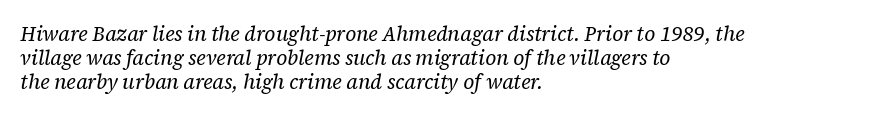
Compared with ordinary roman type, these characters are visibly tilted. This is not heavy type; no bold has been used. Horizontally, the lines are justified to the leading edge only. The passage shown is not underscored anywhere. Is the letter spacing exaggerated? No — it looks like the ordinary default.
